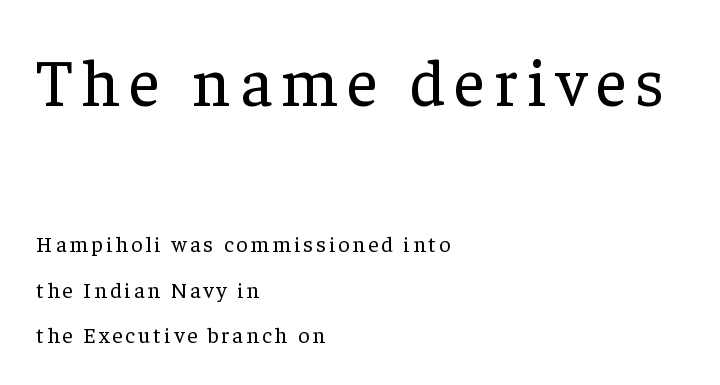
The image shows 67 px regular-weight serif type, upright; set left-aligned, loose line spacing (2.08x), not underlined; the first (top) block is 3.05x larger; low stroke contrast and a medium x-height.
